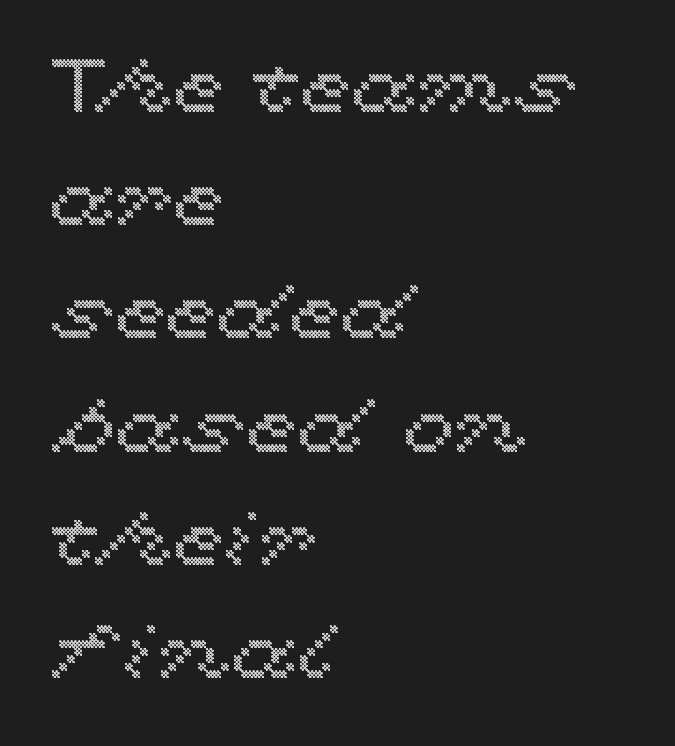
{"width": "wide", "x_height": "medium", "monospaced": "no", "underline": "no", "align": "left", "line_spacing": "normal", "line_spacing_ratio": 1.51, "letter_spacing": "normal", "letter_spacing_em": 0.0, "glyph_px": 75}
